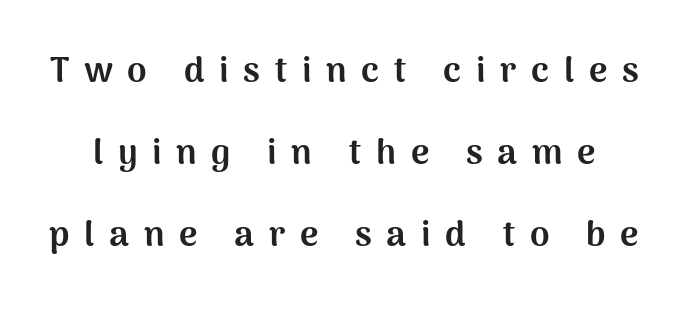
{"serif": "no", "italic": "no", "bold": "yes", "weight": "bold", "width": "normal", "stroke_contrast": "medium", "x_height": "medium", "monospaced": "no", "underline": "no", "line_spacing": "loose", "line_spacing_ratio": 2.35, "letter_spacing": "wide", "letter_spacing_em": 0.42, "glyph_px": 35}
